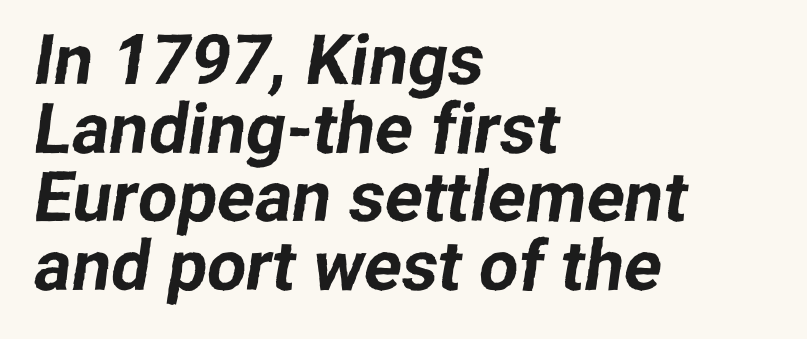
The image shows 70 px sans-serif type; set left-aligned, tight line spacing (0.98x), normal letter spacing, not underlined; low stroke contrast and a medium x-height.
